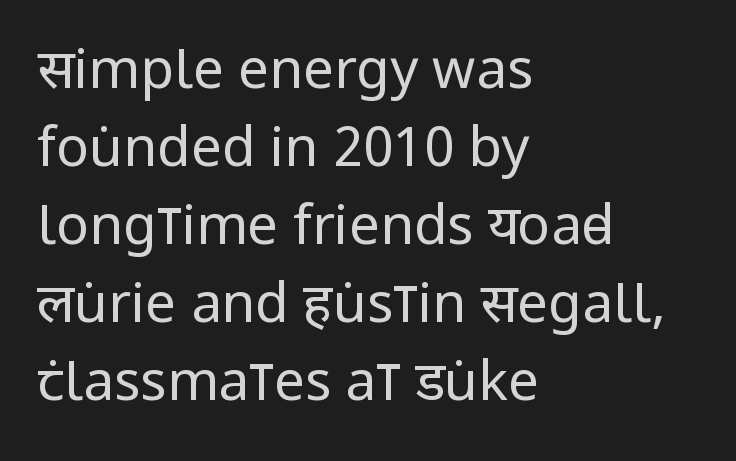
The image shows 55 px regular-weight, condensed sans-serif type, upright; set left-aligned, normal line spacing (1.42x), normal letter spacing, not underlined; low stroke contrast and a large x-height.
